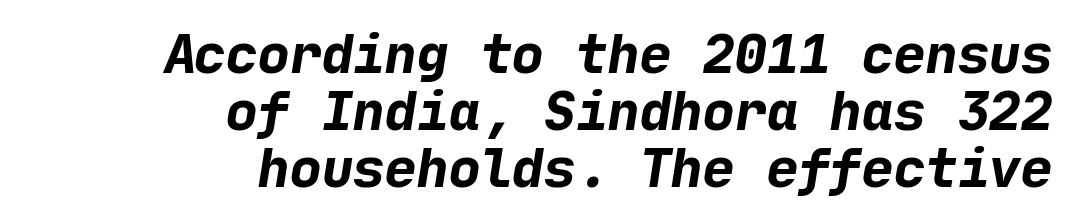
The image shows 53 px bold sans-serif type; set right-aligned, tight line spacing (1.08x), normal letter spacing, not underlined; low stroke contrast and a medium x-height.
